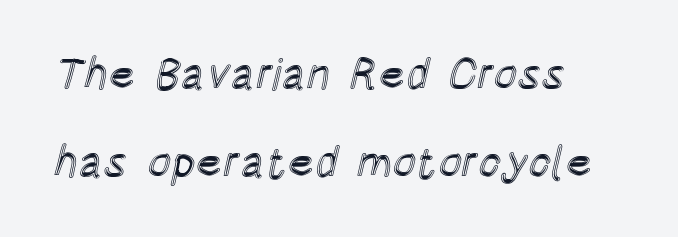
{"width": "condensed", "x_height": "large", "monospaced": "no", "underline": "no", "align": "left", "line_spacing": "loose", "line_spacing_ratio": 1.99, "letter_spacing": "normal", "letter_spacing_em": 0.0, "glyph_px": 44}
